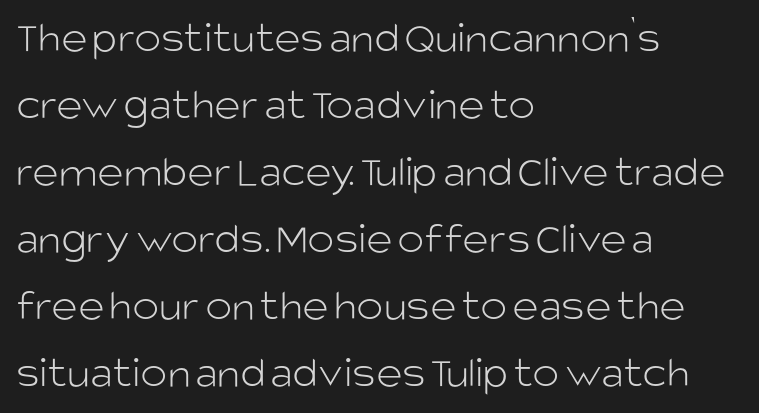
The image shows 45 px light sans-serif type, upright; set left-aligned, normal line spacing (1.49x), normal letter spacing, not underlined; low stroke contrast and a large x-height.
